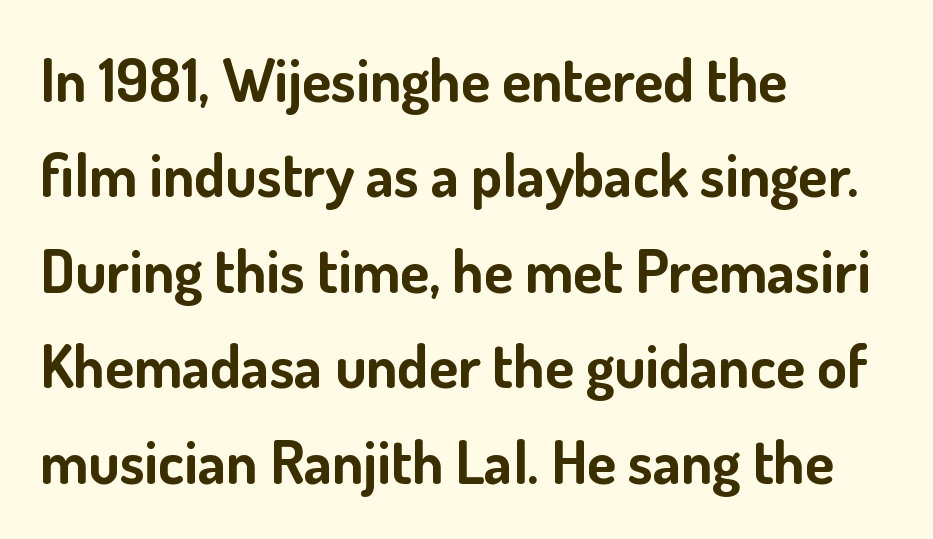
Q: Is the text bold? A: Yes.
Q: Is the text italic (slanted)? A: No, it is upright.
Q: Is the typeface a serif or a sans-serif typeface? A: Sans-serif.
Q: Is the text underlined? A: No.
Q: How is the paragraph aligned? A: Left-aligned.
Q: Is the spacing between letters normal or unusually wide? A: Normal.
Q: Is the spacing between lines tight, normal or loose? A: Normal.
Q: Width (condensed, normal, or wide)? A: Normal.
Q: Stroke contrast? A: Low.
Q: x-height? A: Small.
Q: Monospaced? A: No.
